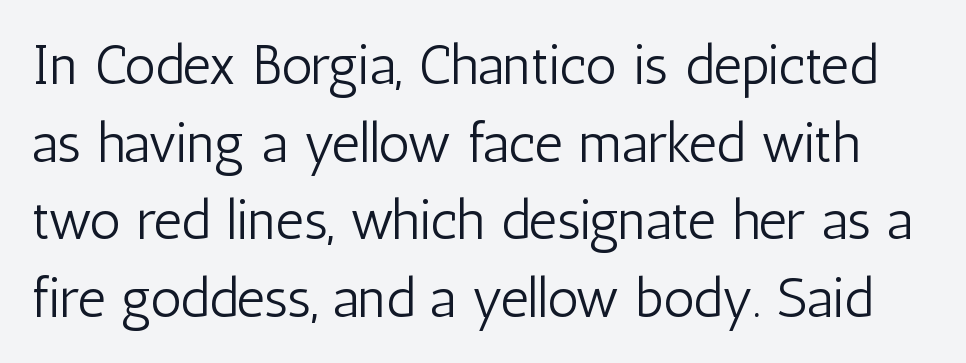
{"serif": "no", "italic": "no", "bold": "no", "weight": "light", "width": "condensed", "stroke_contrast": "low", "x_height": "medium", "monospaced": "no", "underline": "no", "line_spacing": "normal", "line_spacing_ratio": 1.41, "letter_spacing": "normal", "letter_spacing_em": 0.0, "glyph_px": 55}
